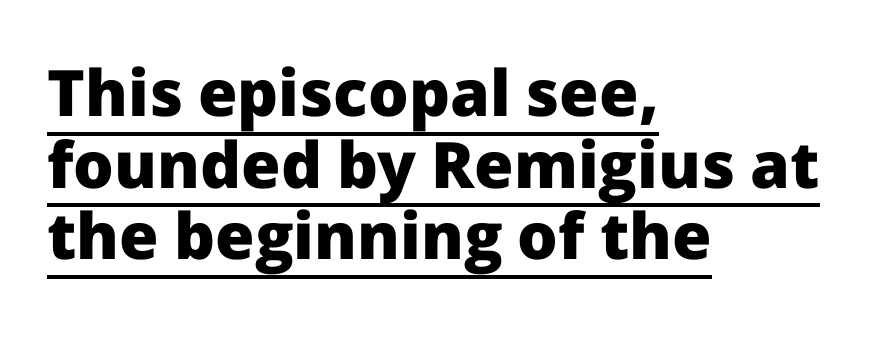
The image shows 64 px heavy sans-serif type, upright; set left-aligned, tight line spacing (1.12x), normal letter spacing, underlined; low stroke contrast and a medium x-height.
